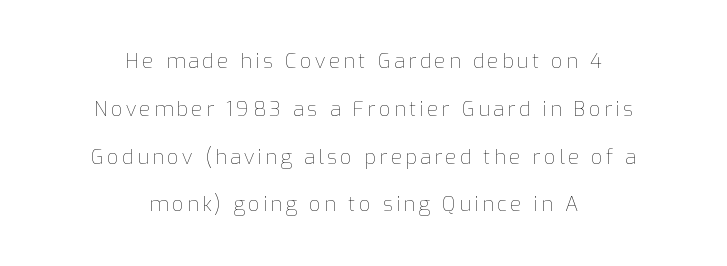
The strokes are not fattened; the text isn't bold. Alignment: centered. The string is rendered with underlining switched off. Upright lettering throughout. Reading down the column, the eye jumps a long way to each next line.
